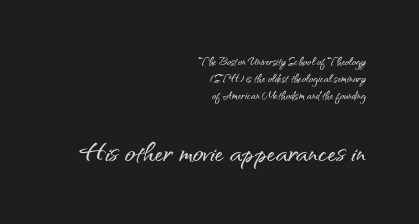
{"serif": "no", "width": "normal", "stroke_contrast": "medium", "x_height": "small", "monospaced": "no", "underline": "no", "align": "right", "line_spacing_ratio": 1.21, "letter_spacing": "normal", "letter_spacing_em": 0.0, "larger_block": "second", "size_ratio": 2.5, "glyph_px": 35}
